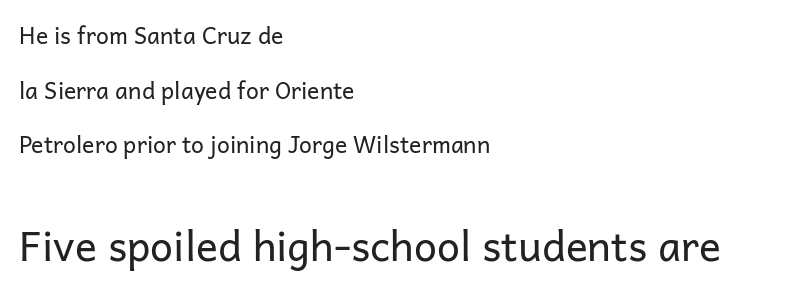
Q: Is the text bold? A: No.
Q: Is the text italic (slanted)? A: No, it is upright.
Q: Is the typeface a serif or a sans-serif typeface? A: Sans-serif.
Q: Is the text underlined? A: No.
Q: How is the paragraph aligned? A: Left-aligned.
Q: Is the spacing between letters normal or unusually wide? A: Normal.
Q: Is the spacing between lines tight, normal or loose? A: Loose.
Q: Which block of text is set in a larger size, the first (top) or the second (bottom)? A: The second (bottom) one.
Q: Width (condensed, normal, or wide)? A: Normal.
Q: Stroke contrast? A: Low.
Q: x-height? A: Medium.
Q: Monospaced? A: No.
